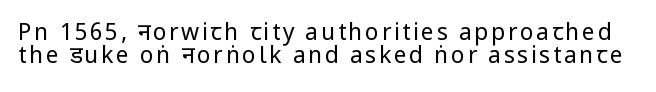
What's the leading like? Squeezed, with rows nearly overlapping. The letters stand straight up with perfectly vertical stems. Only glyphs here, with clear space below each row. Is the type heavy? It reads as light-to-regular instead.
